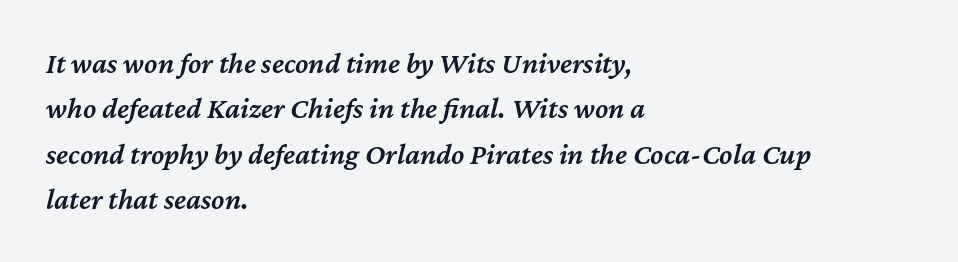
This block has exactly the height ordinary leading produces. Looks like regular typesetting: each glyph gets only the width it needs. Emphasis-style slanted type is in use. Emphasis by weight is partial: semibold.
